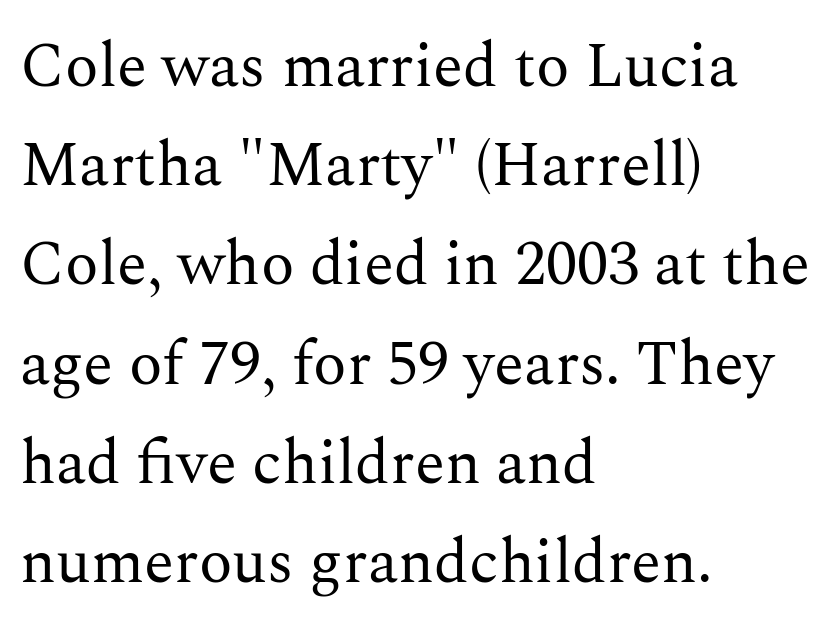
The image shows 62 px regular-weight serif type, upright; set left-aligned, normal line spacing (1.6x), normal letter spacing, not underlined; medium stroke contrast and a medium x-height.
